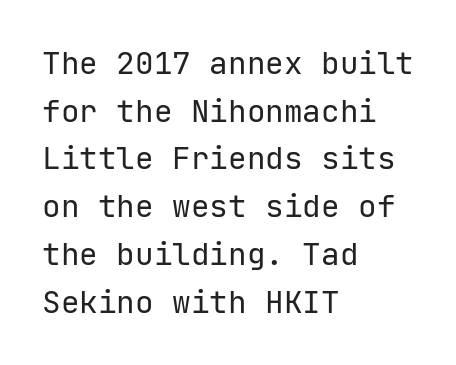
Are there feet on the stems? There aren't — it's a sans. Does the lettering tilt? It doesn't — this is upright. No heavy texture on the line: the type isn't bold. You could call the tracking neutral — neither tight nor loose.
